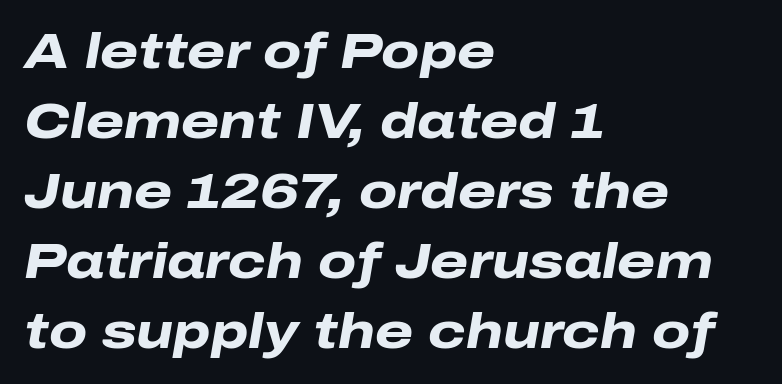
The image shows 49 px heavy, wide type, italic (leaning right); set left-aligned, normal line spacing (1.43x), normal letter spacing, not underlined; low stroke contrast and a medium x-height.
